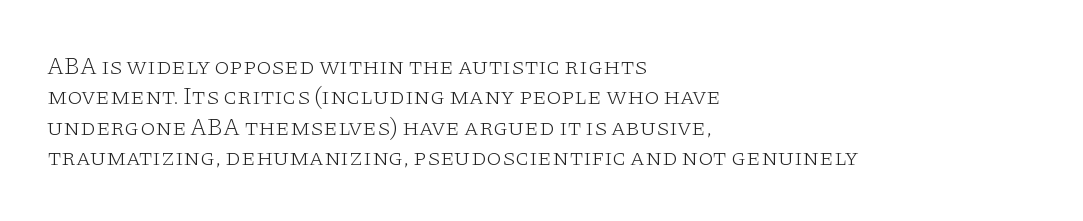
Q: Is the text bold? A: No.
Q: Is the text italic (slanted)? A: No, it is upright.
Q: Is the text underlined? A: No.
Q: How is the paragraph aligned? A: Left-aligned.
Q: Is the spacing between letters normal or unusually wide? A: Normal.
Q: Is the spacing between lines tight, normal or loose? A: Normal.
